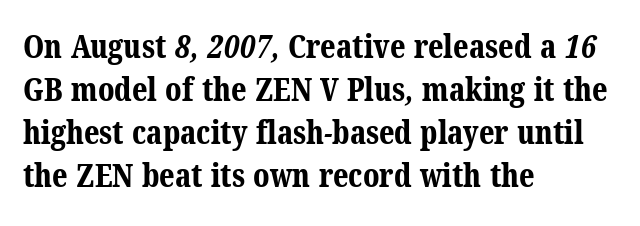
The image shows 32 px bold serif type; set left-aligned, normal line spacing (1.34x), normal letter spacing, not underlined; medium stroke contrast and a medium x-height.
